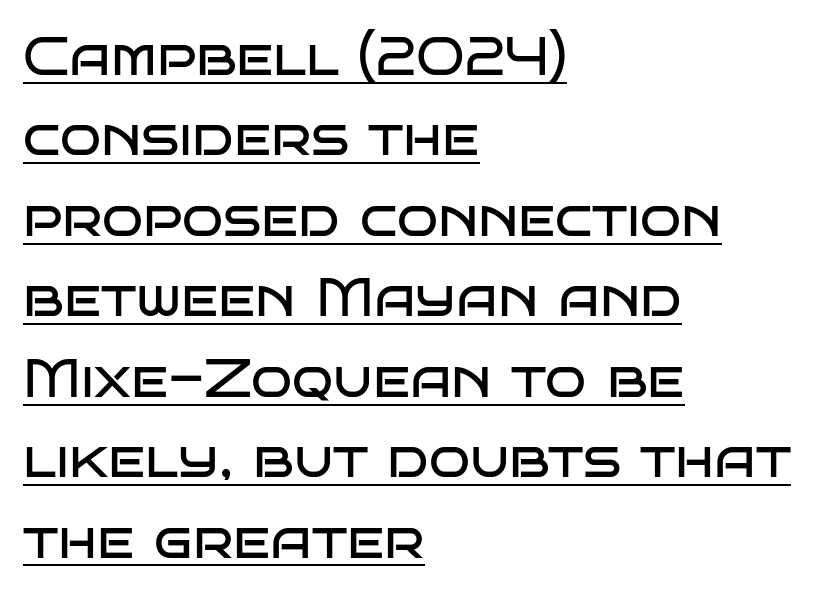
{"serif": "no", "italic": "no", "bold": "no", "weight": "regular", "width": "wide", "stroke_contrast": "low", "x_height": "large", "monospaced": "no", "underline": "yes", "align": "left", "line_spacing": "normal", "line_spacing_ratio": 1.49, "letter_spacing": "normal", "letter_spacing_em": 0.0, "glyph_px": 54}
